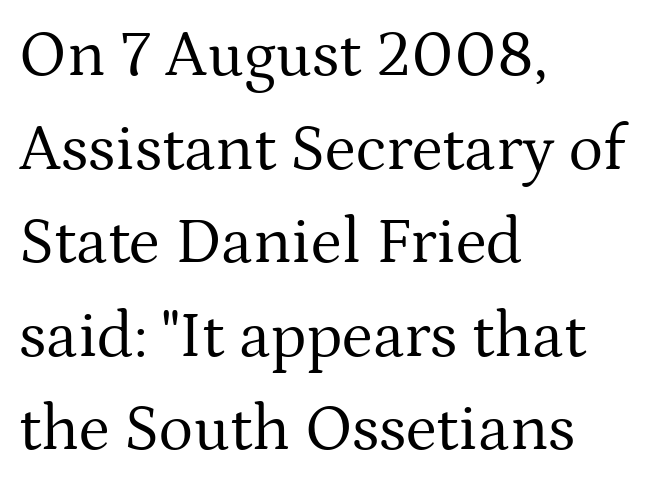
{"serif": "yes", "italic": "no", "bold": "no", "weight": "regular", "width": "normal", "stroke_contrast": "medium", "x_height": "medium", "monospaced": "no", "underline": "no", "align": "left", "line_spacing": "normal", "line_spacing_ratio": 1.44, "letter_spacing": "normal", "letter_spacing_em": 0.0, "glyph_px": 65}
